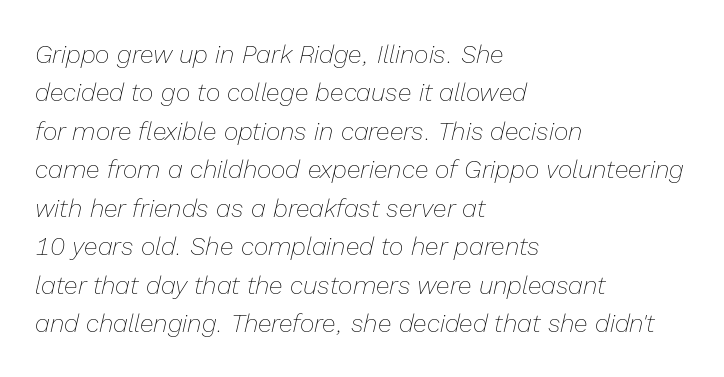
The image shows 25 px text type, italic (leaning right); set left-aligned, normal line spacing (1.54x), normal letter spacing, not underlined.
